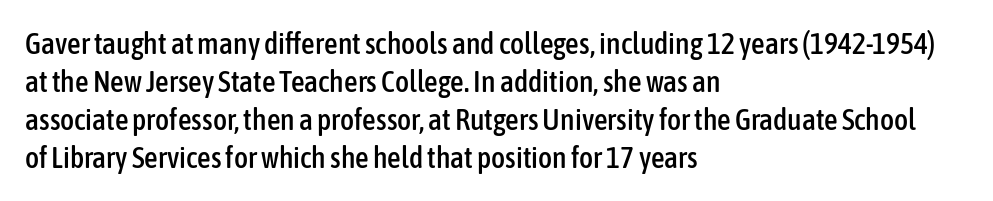
The letters advance in unequal steps, a hallmark of proportional type. Is the letter spacing exaggerated? No — it looks like the ordinary default. Examine the stroke ends and you'll find no serifs. Does the lettering tilt? It doesn't — this is upright. Unmarked baselines from the first word to the last.
